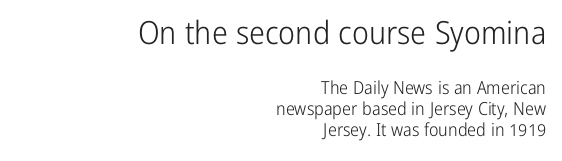
Q: Is the text bold? A: No.
Q: Is the text italic (slanted)? A: No, it is upright.
Q: Is the typeface a serif or a sans-serif typeface? A: Sans-serif.
Q: Is the text underlined? A: No.
Q: How is the paragraph aligned? A: Right-aligned.
Q: Is the spacing between letters normal or unusually wide? A: Normal.
Q: Is the spacing between lines tight, normal or loose? A: Tight.
Q: Which block of text is set in a larger size, the first (top) or the second (bottom)? A: The first (top) one.
Q: Width (condensed, normal, or wide)? A: Condensed.
Q: Stroke contrast? A: Low.
Q: x-height? A: Medium.
Q: Monospaced? A: No.
